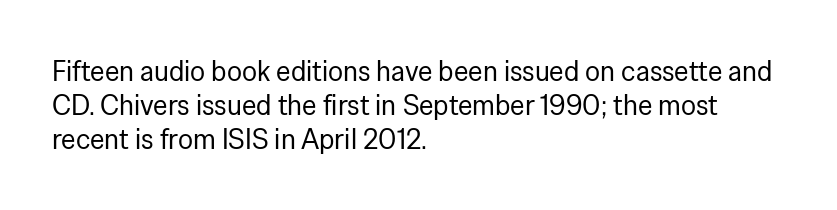
When letters stand straight like this, we call the style roman or upright. Regarding serifs, this sample does without them. The font sits on the lighter half of the weight spectrum, regular included. Spacing verdict: proportional, widths tailored to each character.
